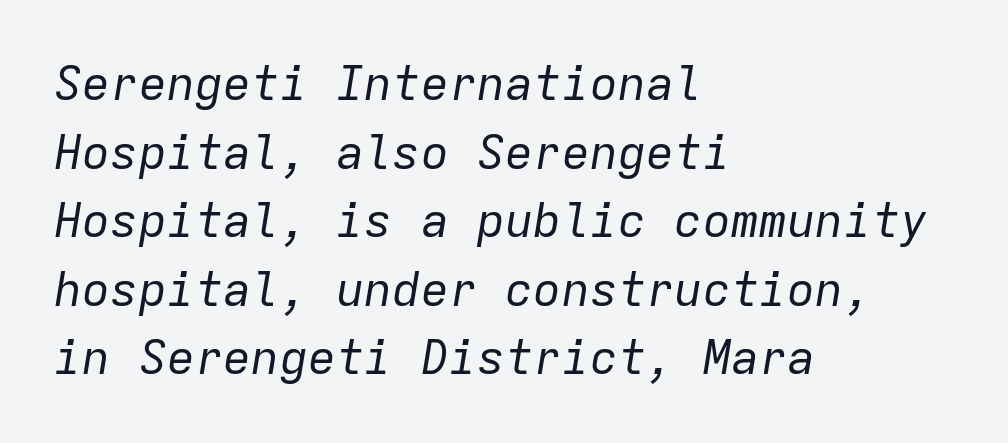
{"italic": "yes", "lean": "right", "slant_degrees": 9, "bold": "no", "weight": "regular", "width": "normal", "stroke_contrast": "low", "x_height": "medium", "monospaced": "yes", "underline": "no", "align": "left", "line_spacing": "normal", "line_spacing_ratio": 1.46, "letter_spacing": "normal", "letter_spacing_em": 0.0, "glyph_px": 47}
